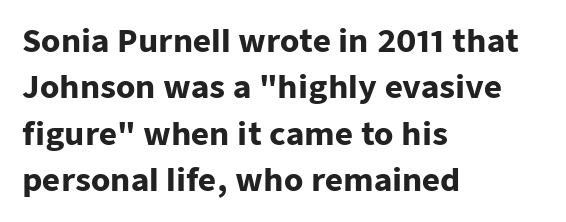
{"serif": "no", "italic": "no", "bold": "yes", "weight": "heavy", "width": "normal", "stroke_contrast": "low", "x_height": "medium", "monospaced": "no", "underline": "no", "align": "left", "line_spacing": "normal", "line_spacing_ratio": 1.5, "letter_spacing": "normal", "letter_spacing_em": 0.0, "glyph_px": 31}
